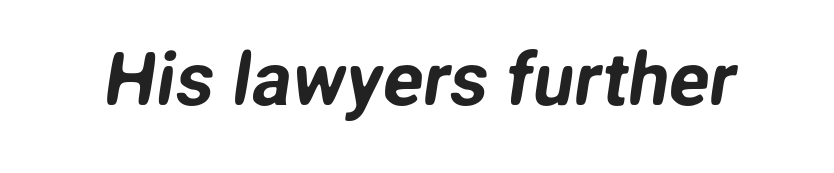
Q: Is the typeface a serif or a sans-serif typeface? A: Sans-serif.
Q: Is the text underlined? A: No.
Q: Is the spacing between letters normal or unusually wide? A: Normal.
Q: Width (condensed, normal, or wide)? A: Normal.
Q: Stroke contrast? A: Low.
Q: x-height? A: Medium.
Q: Monospaced? A: No.
